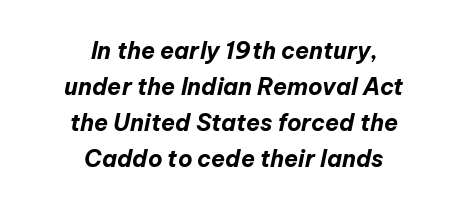
{"italic": "yes", "lean": "right", "slant_degrees": 12, "bold": "yes", "underline": "no", "align": "center", "line_spacing": "normal", "line_spacing_ratio": 1.57, "letter_spacing": "normal", "letter_spacing_em": 0.0, "glyph_px": 23}
